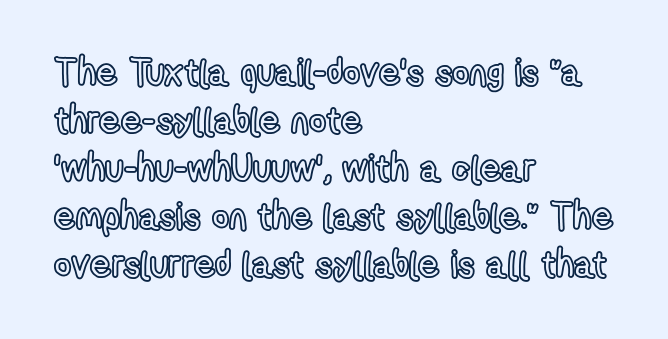
Does the lettering tilt? It doesn't — this is upright. Is this a fixed-width face? No — the glyphs have proportional, varying widths. A normal amount of white space separates one row of letters from the next. Tracking value appears to be zero — textbook default spacing.
